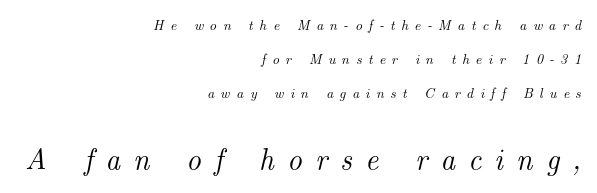
The image shows 29 px serif type, italic (leaning right); set right-aligned, loose line spacing (2.44x), unusually wide letter spacing (+0.45 em), not underlined; the second (bottom) block is 2.07x larger; medium stroke contrast and a small x-height.
